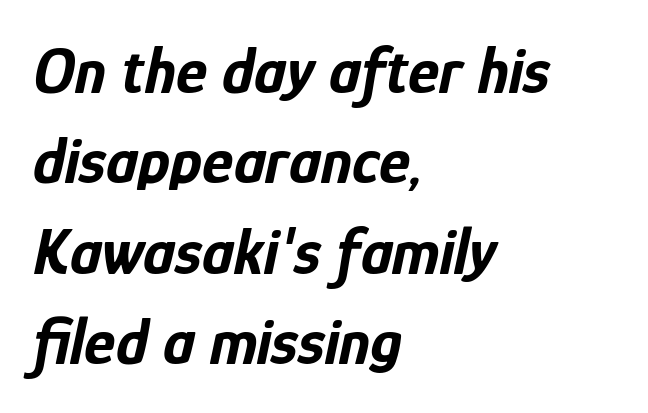
{"italic": "yes", "lean": "right", "slant_degrees": 12, "bold": "yes", "weight": "bold", "width": "condensed", "stroke_contrast": "low", "x_height": "medium", "monospaced": "no", "underline": "no", "align": "left", "line_spacing": "normal", "line_spacing_ratio": 1.37, "letter_spacing": "normal", "letter_spacing_em": 0.0, "glyph_px": 66}
